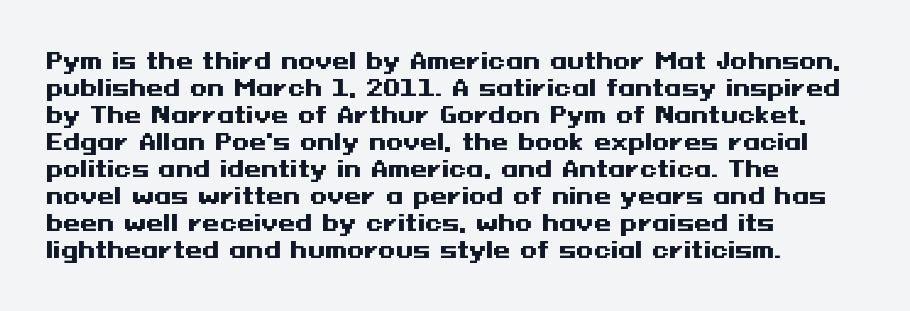
The setting favours the left margin, as ordinary paragraphs usually do. The strip under each line holds only bare page. Every letter is thick-stroked: bold, no question. In terms of posture, this sample is upright. Is the letter spacing exaggerated? No — it looks like the ordinary default.
